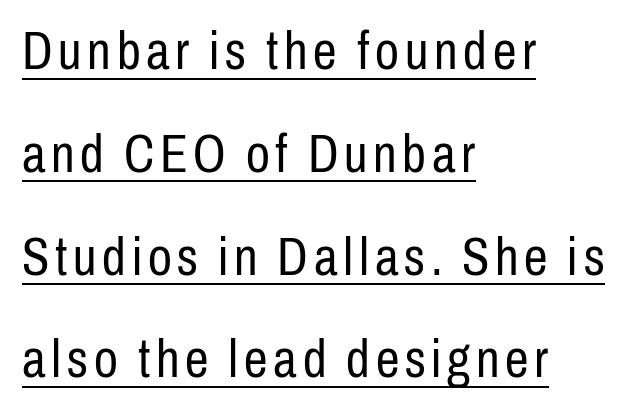
The image shows 53 px regular-weight, condensed sans-serif type, upright; set left-aligned, loose line spacing (1.94x), underlined; low stroke contrast and a medium x-height.
